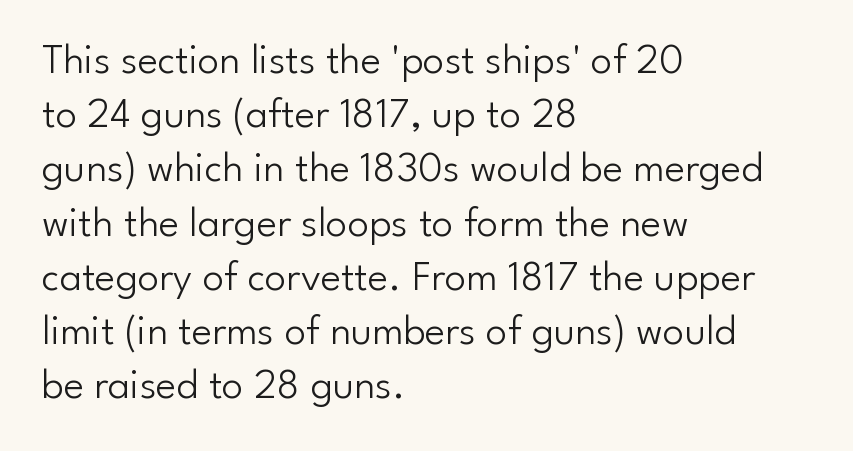
Anything drawn beneath the words? Only blank space. Bold? No — there's no thickening of the strokes. A normal amount of white space separates one row of letters from the next. I'd call this a sans setting — the letters go barefoot. There is no visible air inserted between adjacent glyphs. The rendering uses natural spacing where letterforms have individual widths.
